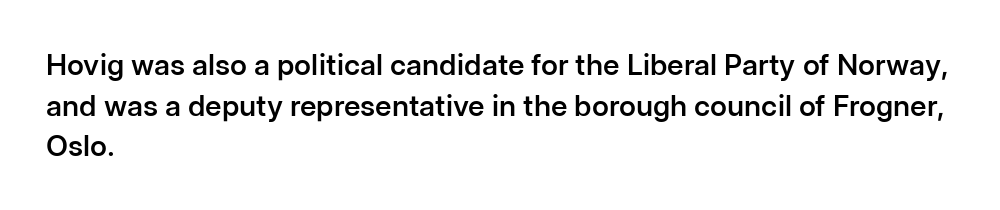
The image shows 29 px semibold sans-serif type, upright; set left-aligned, normal line spacing (1.4x), normal letter spacing, not underlined; low stroke contrast and a medium x-height.
